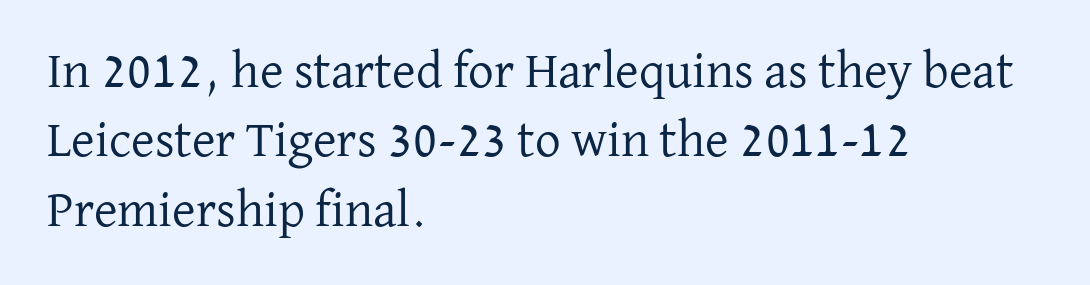
One-word summary of the alignment: left. Interline gaps are of average width in this sample. These lines are rendered in a variable-pitch font. The specimen reads as upright at a glance. Lines of text with bare space underneath. These lines are composed in type with serifs.
